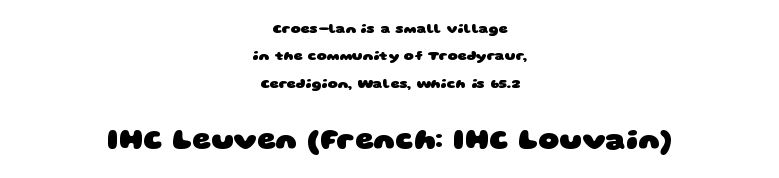
{"serif": "no", "bold": "yes", "weight": "heavy", "width": "wide", "stroke_contrast": "low", "x_height": "large", "monospaced": "no", "underline": "no", "align": "center", "line_spacing": "loose", "line_spacing_ratio": 1.96, "letter_spacing": "normal", "letter_spacing_em": 0.0, "larger_block": "second", "size_ratio": 2.07, "glyph_px": 29}
